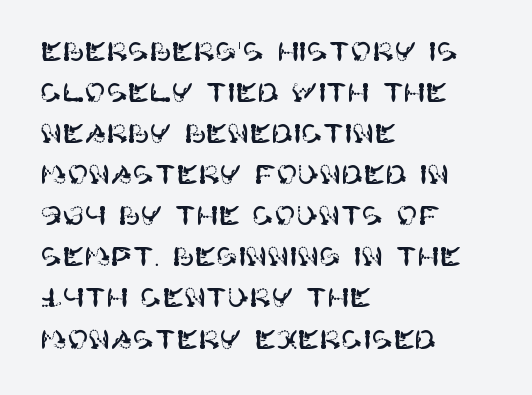
Descenders hang freely into open space. The font's upright variant was chosen for this text. Alignment: flush left. Leading: standard. The letterforms sit shoulder to shoulder at normal distance.
